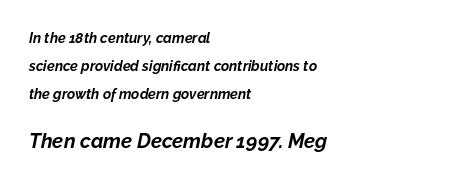
Q: Is the text bold? A: Yes.
Q: Is the text italic (slanted)? A: Yes, it leans right by about 12 degrees.
Q: Is the text underlined? A: No.
Q: How is the paragraph aligned? A: Left-aligned.
Q: Is the spacing between letters normal or unusually wide? A: Normal.
Q: Is the spacing between lines tight, normal or loose? A: Loose.
Q: Which block of text is set in a larger size, the first (top) or the second (bottom)? A: The second (bottom) one.
